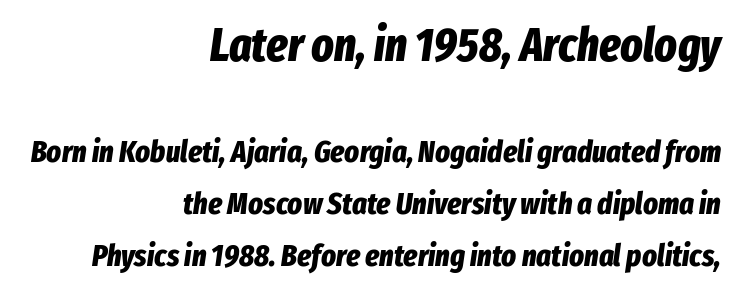
Q: Is the text bold? A: Yes.
Q: Is the text italic (slanted)? A: Yes, it leans right by about 8 degrees.
Q: Is the text underlined? A: No.
Q: How is the paragraph aligned? A: Right-aligned.
Q: Is the spacing between letters normal or unusually wide? A: Normal.
Q: Is the spacing between lines tight, normal or loose? A: Normal.
Q: Which block of text is set in a larger size, the first (top) or the second (bottom)? A: The first (top) one.
Q: Width (condensed, normal, or wide)? A: Condensed.
Q: Stroke contrast? A: Low.
Q: x-height? A: Medium.
Q: Monospaced? A: No.
